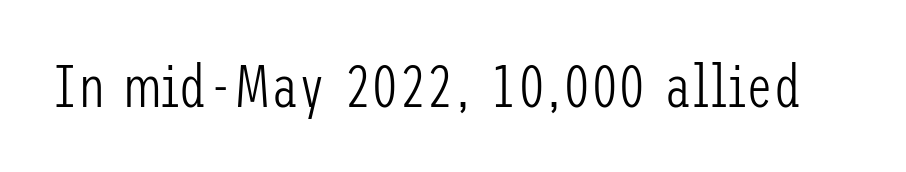
Q: Is the text bold? A: No.
Q: Is the text italic (slanted)? A: No, it is upright.
Q: Is the typeface a serif or a sans-serif typeface? A: Sans-serif.
Q: Is the text underlined? A: No.
Q: Is the spacing between letters normal or unusually wide? A: Normal.
Q: Width (condensed, normal, or wide)? A: Condensed.
Q: Stroke contrast? A: Low.
Q: x-height? A: Medium.
